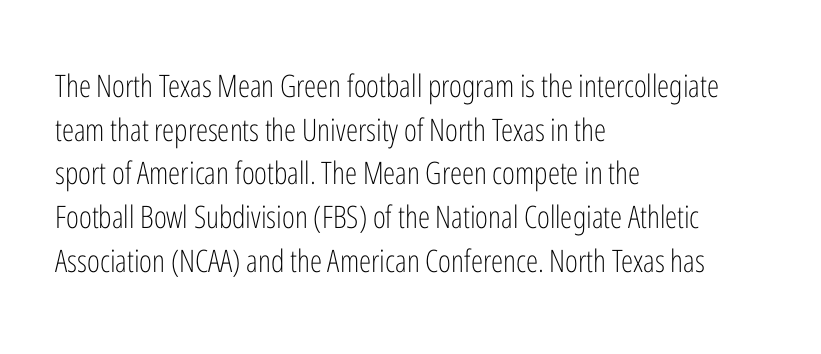
The strokes are not fattened; the text isn't bold. Has an underline been added? It has not. Character widths vary here, with narrow letters taking less room than wide ones. Serif or sans? Sans — the stroke terminals are bare.
